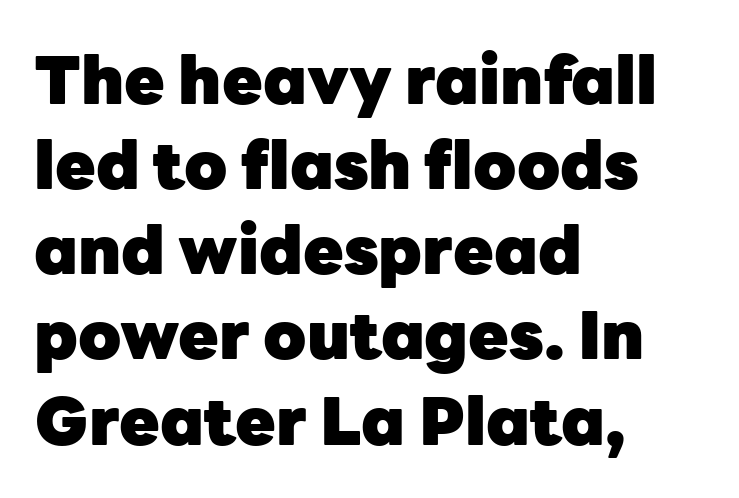
The image shows 66 px heavy sans-serif type, upright; set left-aligned, normal line spacing (1.29x), normal letter spacing, not underlined; low stroke contrast and a medium x-height.
